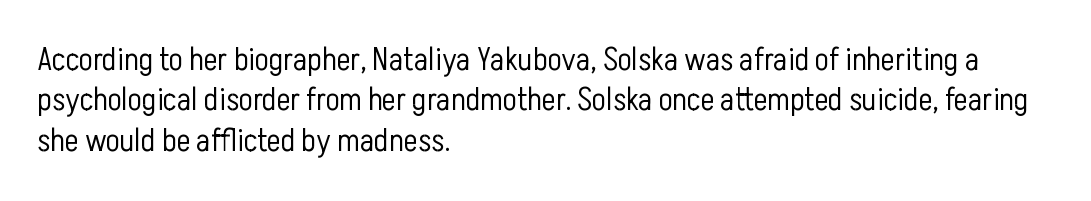
The image shows 33 px light, condensed sans-serif type, upright; set left-aligned, line spacing 1.22x, normal letter spacing, not underlined; low stroke contrast and a medium x-height.
